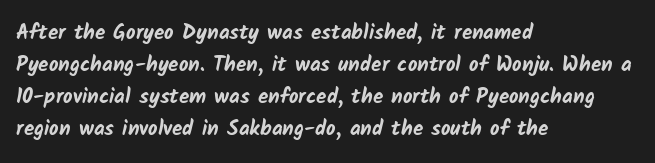
{"bold": "yes", "underline": "no", "align": "left", "line_spacing": "normal", "line_spacing_ratio": 1.52, "letter_spacing": "normal", "letter_spacing_em": 0.0, "glyph_px": 21}
